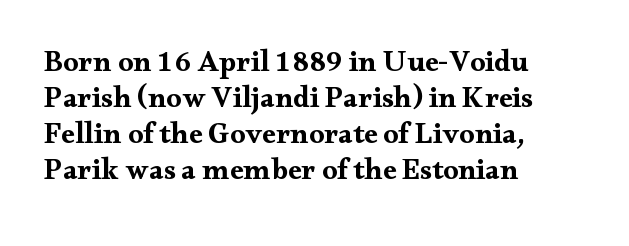
Letter spacing: default. The axis of the letterforms is exactly vertical. This rendering features lettering with no underline. The passage shown is typed in a proportional face where columns would drift.
